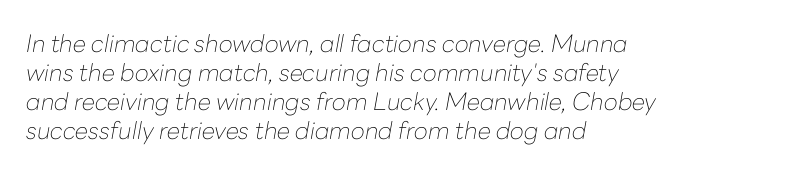
The image shows 24 px text type, italic (leaning right); set left-aligned, line spacing 1.21x, normal letter spacing, not underlined.
